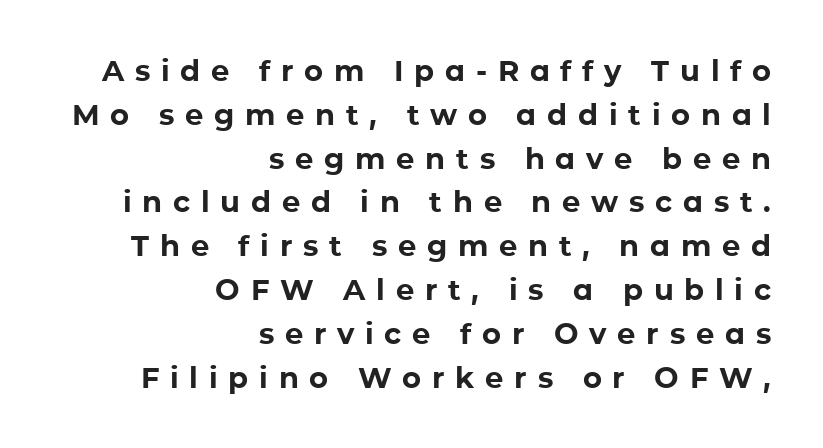
{"serif": "no", "italic": "no", "bold": "yes", "weight": "bold", "width": "normal", "stroke_contrast": "low", "x_height": "medium", "monospaced": "no", "underline": "no", "align": "right", "line_spacing": "normal", "line_spacing_ratio": 1.51, "letter_spacing": "wide", "letter_spacing_em": 0.37, "glyph_px": 29}
